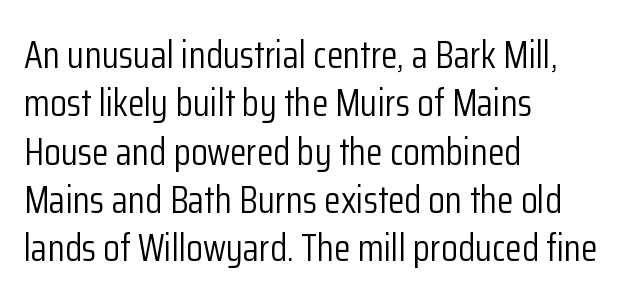
The rendering anchors every line to the left-hand side. Stroke thickness stays within the range of a standard reading face or lighter. Each letter keeps its own natural width here, so spacing adapts to shape. Serif or sans? Sans — the stroke terminals are bare. Anything drawn beneath the words? Only blank space. Is there any slant? The stems are plumb.
